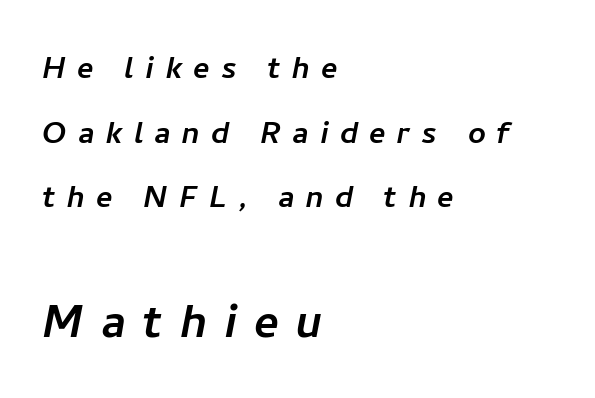
The image shows 59 px sans-serif type; set left-aligned, normal line spacing (1.66x), unusually wide letter spacing (+0.28 em), not underlined; the second (bottom) block is 1.51x larger; low stroke contrast and a medium x-height.
